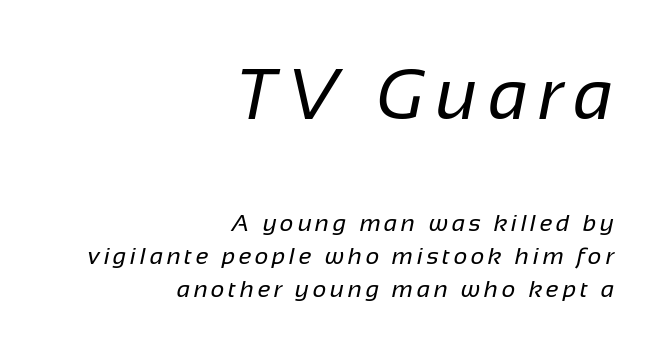
In this sample the first text group is rendered at the bigger scale. What's the leading like? Ordinary, nothing unusual. Vertical stems look standard width or narrower in stroke. The face used here is proportionally spaced, like ordinary book or web type. A typesetter would label this face a sans. This rendering uses right alignment, leaving the left contour irregular.
